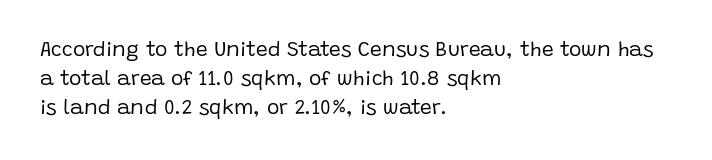
{"italic": "no", "bold": "no", "underline": "no", "align": "left", "line_spacing": "normal", "line_spacing_ratio": 1.37, "letter_spacing": "normal", "letter_spacing_em": 0.0, "glyph_px": 21}
